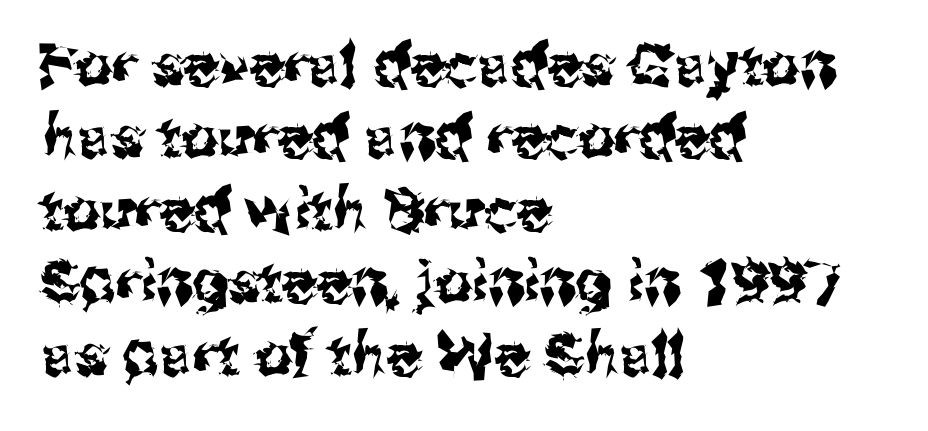
The rag falls on the right side of this text block. The rendering uses natural spacing where letterforms have individual widths. The designer went with a sans here, leaving each stem footless. Nobody touched the tracking dial on this one. This rendering features lettering with no underline. These lines sit exactly where default settings would place them.
